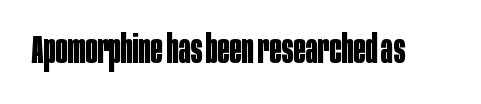
{"serif": "no", "italic": "no", "bold": "yes", "weight": "bold", "width": "condensed", "stroke_contrast": "low", "x_height": "large", "monospaced": "no", "underline": "no", "letter_spacing": "normal", "letter_spacing_em": 0.0, "glyph_px": 40}
